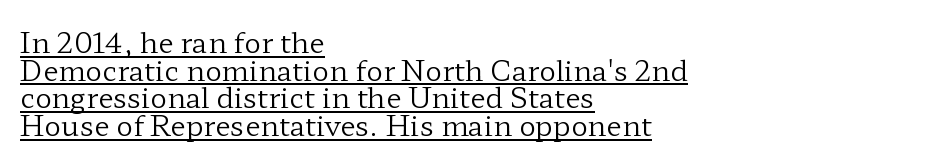
The image shows 28 px regular-weight, wide serif type, upright; set left-aligned, tight line spacing (0.99x), normal letter spacing, underlined; low stroke contrast and a medium x-height.
